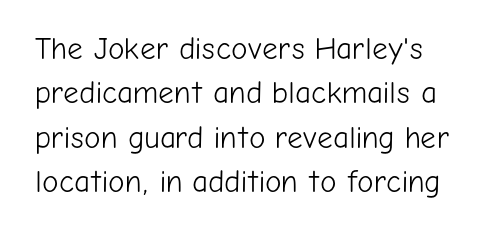
A light-to-regular cut is what we see here. This sample uses an upright cut, with every glyph sitting square on the baseline. Nobody touched the tracking dial on this one. Here the designer chose a conventional face with non-uniform glyph widths. The face used here is a sans, in the tradition of grotesques and geometrics.
